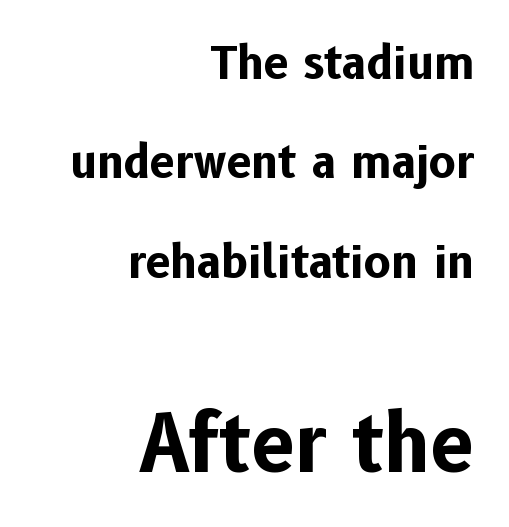
{"serif": "no", "italic": "no", "bold": "yes", "weight": "bold", "width": "normal", "stroke_contrast": "low", "x_height": "medium", "monospaced": "no", "underline": "no", "align": "right", "line_spacing": "loose", "line_spacing_ratio": 2.21, "letter_spacing": "normal", "letter_spacing_em": 0.0, "larger_block": "second", "size_ratio": 1.73, "glyph_px": 78}
